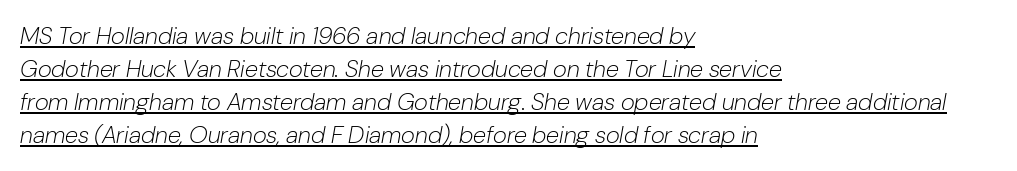
{"italic": "yes", "lean": "right", "slant_degrees": 10, "bold": "no", "underline": "yes", "align": "left", "line_spacing": "normal", "line_spacing_ratio": 1.37, "letter_spacing": "normal", "letter_spacing_em": 0.0, "glyph_px": 24}
